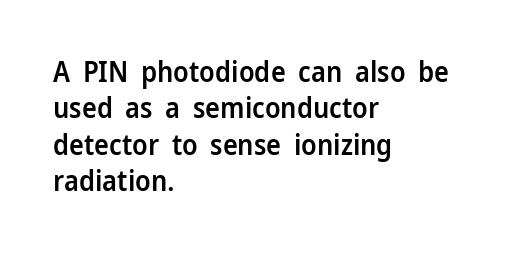
{"serif": "no", "italic": "no", "bold": "semi", "weight": "semibold", "width": "normal", "stroke_contrast": "low", "x_height": "medium", "monospaced": "no", "underline": "no", "align": "left", "line_spacing": "normal", "line_spacing_ratio": 1.3, "letter_spacing": "normal", "letter_spacing_em": 0.0, "glyph_px": 28}
